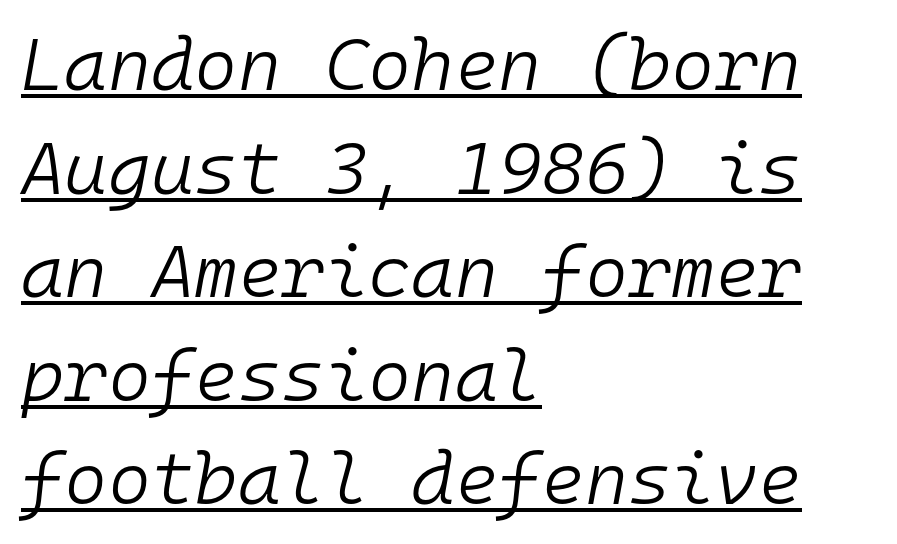
What's the leading like? Ordinary, nothing unusual. The letters are slanted; this is an italic face. Does a line run under the words? Yes, clearly. No letter is thick-stroked: the sample isn't bold.
